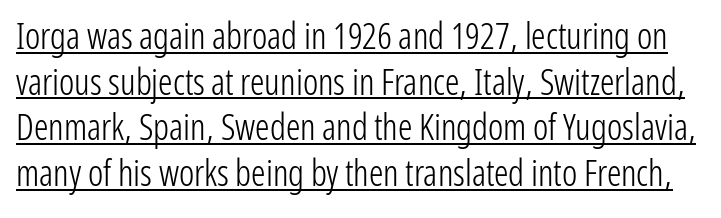
The image shows 36 px light, condensed sans-serif type, upright; set normal line spacing (1.27x), normal letter spacing, underlined; low stroke contrast and a medium x-height.
